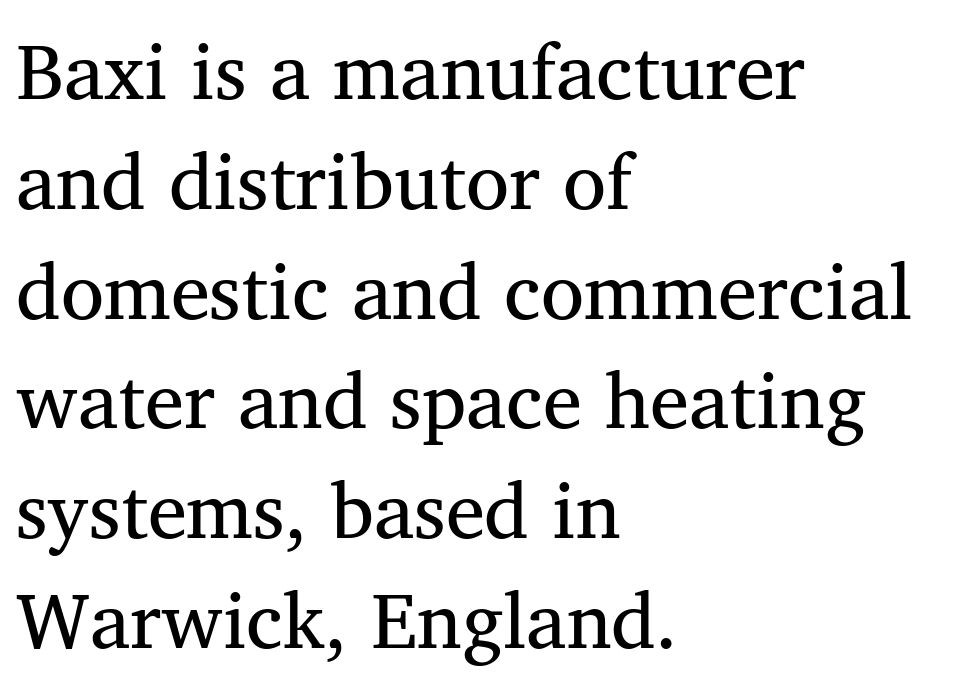
Q: Is the text bold? A: No.
Q: Is the text italic (slanted)? A: No, it is upright.
Q: Is the typeface a serif or a sans-serif typeface? A: Serif.
Q: Is the text underlined? A: No.
Q: How is the paragraph aligned? A: Left-aligned.
Q: Is the spacing between letters normal or unusually wide? A: Normal.
Q: Is the spacing between lines tight, normal or loose? A: Normal.
Q: Width (condensed, normal, or wide)? A: Normal.
Q: Stroke contrast? A: Medium.
Q: x-height? A: Medium.
Q: Monospaced? A: No.
